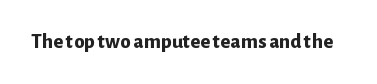
Q: Is the text bold? A: Yes.
Q: Is the text italic (slanted)? A: No, it is upright.
Q: Is the text underlined? A: No.
Q: Is the spacing between letters normal or unusually wide? A: Normal.
